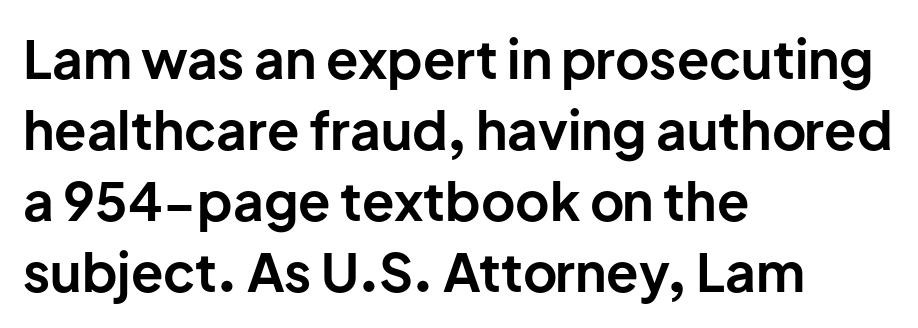
{"serif": "no", "italic": "no", "bold": "yes", "weight": "bold", "width": "normal", "stroke_contrast": "low", "x_height": "medium", "monospaced": "no", "underline": "no", "align": "left", "line_spacing": "normal", "line_spacing_ratio": 1.34, "letter_spacing": "normal", "letter_spacing_em": 0.0, "glyph_px": 53}
